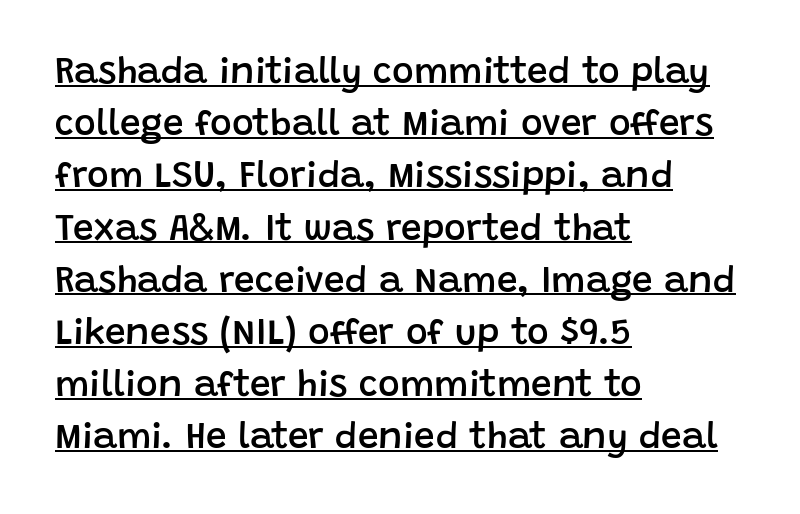
{"serif": "no", "italic": "no", "bold": "semi", "weight": "semibold", "width": "normal", "stroke_contrast": "low", "x_height": "large", "monospaced": "no", "underline": "yes", "align": "left", "line_spacing": "normal", "line_spacing_ratio": 1.41, "letter_spacing": "normal", "letter_spacing_em": 0.0, "glyph_px": 37}
